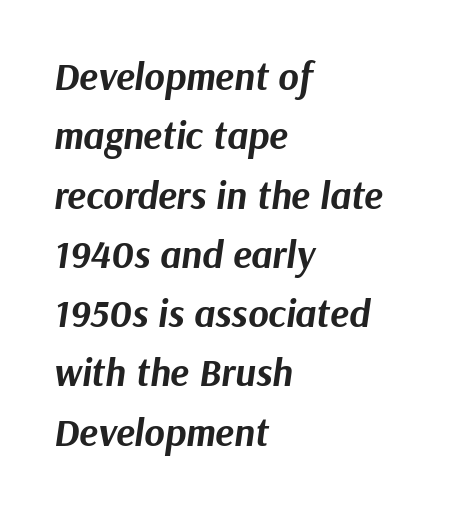
The image shows 39 px bold type, italic (leaning right); set left-aligned, normal line spacing (1.52x), normal letter spacing, not underlined; medium stroke contrast and a medium x-height.
